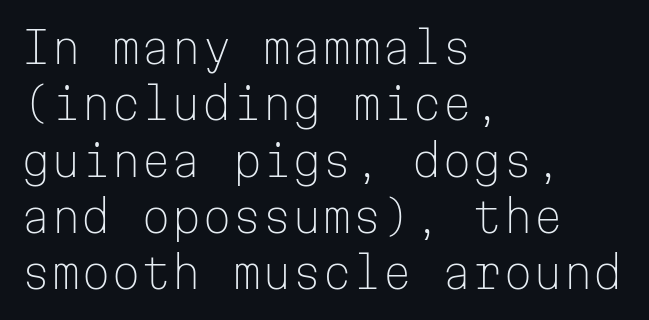
Any mark beneath the type? The region is blank. How would I describe the line gaps? Plain and ordinary. No chunkiness to these letters — they're not bold. Do the characters align in a grid? Yes, the font is monospaced. Ascenders rise straight up at ninety degrees. The line texture is even and compact thanks to regular tracking.
